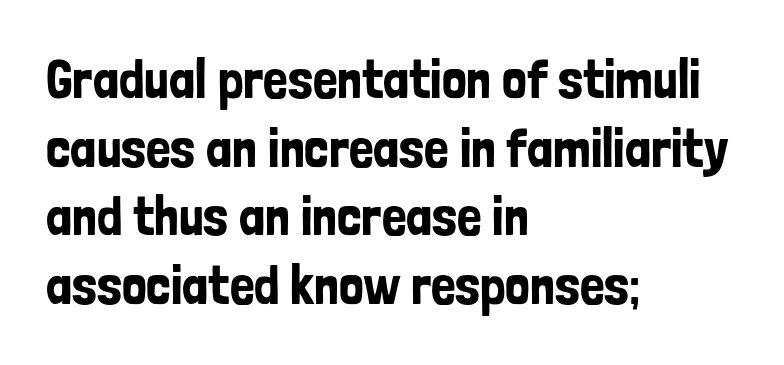
Typeset ragged right — the left edge is the straight one. Letters rest on an invisible, unmarked baseline. Caption: standard tracking, unaltered. How would I describe the line gaps? Plain and ordinary. The font's upright variant was chosen for this text.
